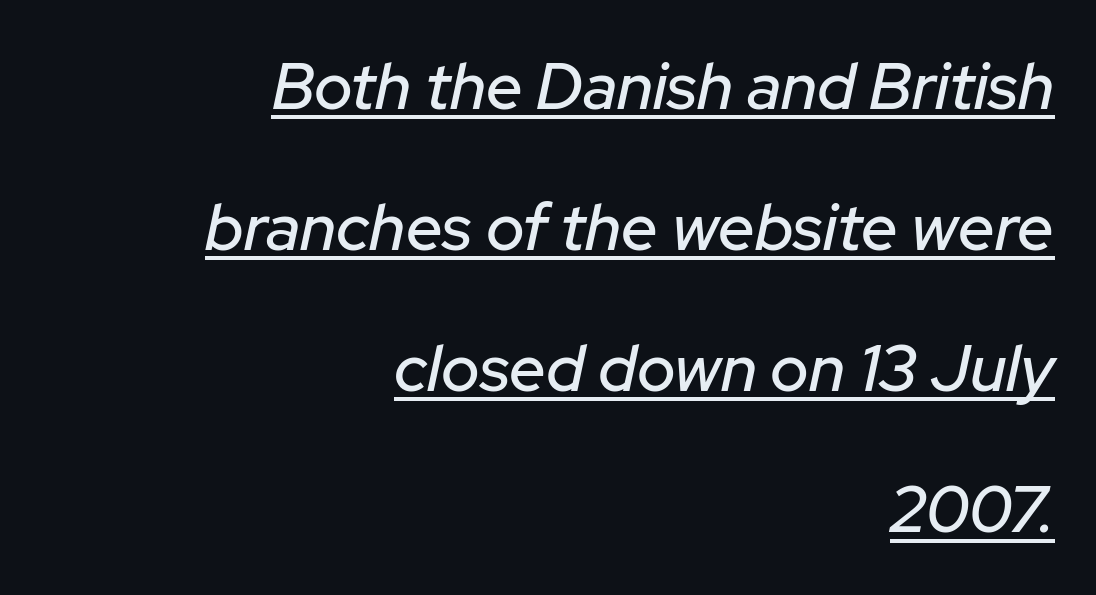
This is oblique type, the kind used for emphasis or titles. Typeset ragged left — the right edge is the straight one. This block would shrink considerably if given ordinary leading; it's expanded now. Compared with typical body copy, the letter spacing here is the same. Note the varied advance widths — an 'i' is clearly narrower than an 'm'.
